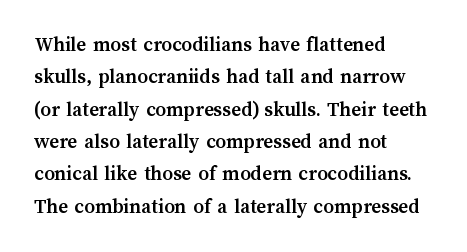
The image shows 21 px bold type, upright; set left-aligned, normal line spacing (1.54x), normal letter spacing, not underlined.
